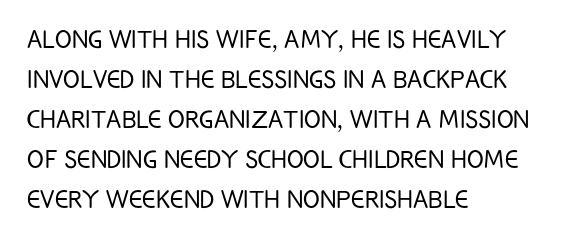
Q: Is the text bold? A: No.
Q: Is the text italic (slanted)? A: No, it is upright.
Q: Is the typeface a serif or a sans-serif typeface? A: Sans-serif.
Q: Is the text underlined? A: No.
Q: How is the paragraph aligned? A: Left-aligned.
Q: Is the spacing between letters normal or unusually wide? A: Normal.
Q: Is the spacing between lines tight, normal or loose? A: Normal.
Q: Width (condensed, normal, or wide)? A: Condensed.
Q: Stroke contrast? A: Low.
Q: x-height? A: Large.
Q: Monospaced? A: No.
